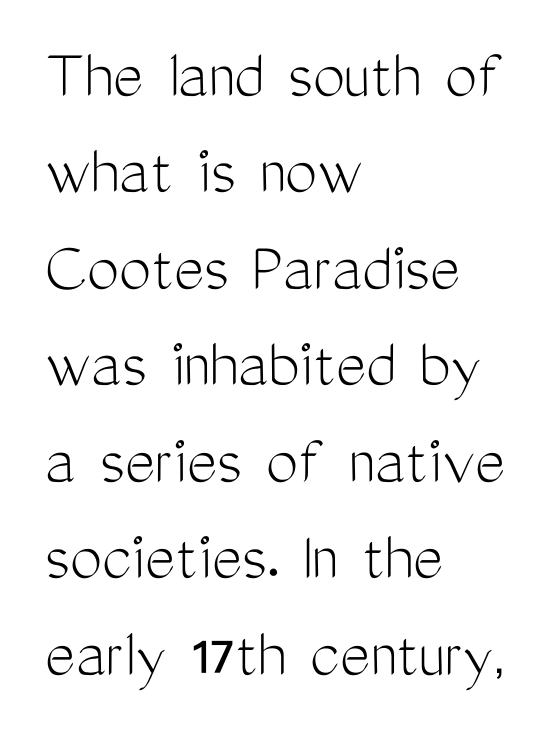
Q: Is the text bold? A: No.
Q: Is the text italic (slanted)? A: No, it is upright.
Q: Is the typeface a serif or a sans-serif typeface? A: Sans-serif.
Q: Is the text underlined? A: No.
Q: How is the paragraph aligned? A: Left-aligned.
Q: Is the spacing between letters normal or unusually wide? A: Normal.
Q: Is the spacing between lines tight, normal or loose? A: Normal.
Q: Width (condensed, normal, or wide)? A: Condensed.
Q: Stroke contrast? A: Medium.
Q: x-height? A: Medium.
Q: Monospaced? A: No.
